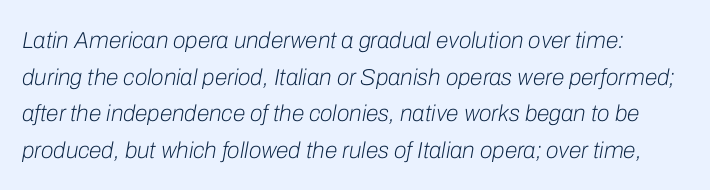
{"italic": "yes", "lean": "right", "slant_degrees": 10, "bold": "no", "underline": "no", "line_spacing": "normal", "line_spacing_ratio": 1.59, "letter_spacing": "normal", "letter_spacing_em": 0.0, "glyph_px": 23}
